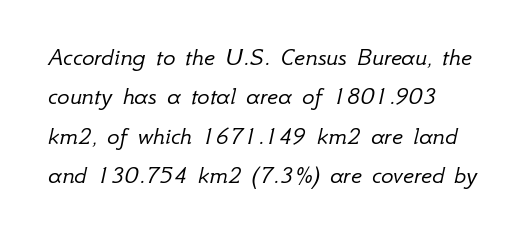
The image shows 26 px text type, italic (leaning right); set left-aligned, normal line spacing (1.51x), normal letter spacing, not underlined.
